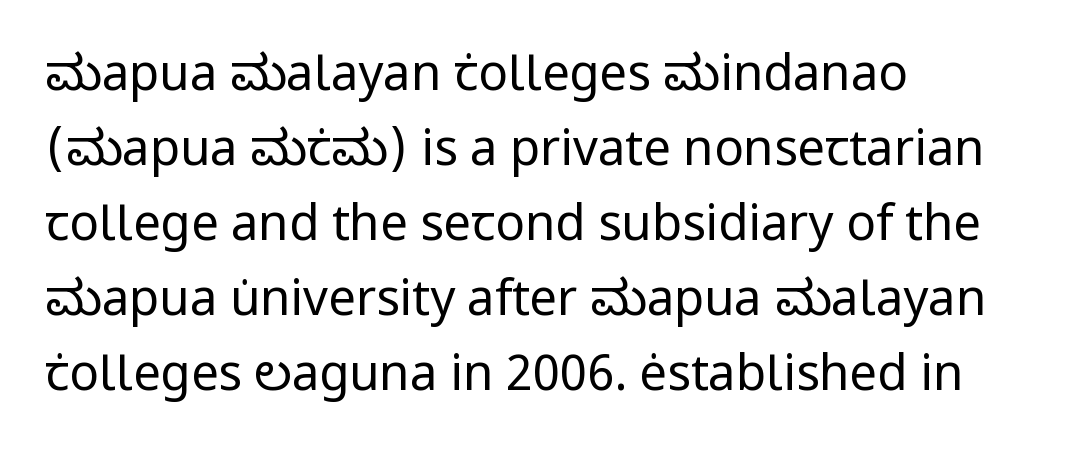
{"serif": "no", "italic": "no", "bold": "no", "weight": "regular", "width": "normal", "stroke_contrast": "low", "x_height": "medium", "monospaced": "no", "underline": "no", "align": "left", "line_spacing": "normal", "line_spacing_ratio": 1.53, "letter_spacing": "normal", "letter_spacing_em": 0.0, "glyph_px": 49}
